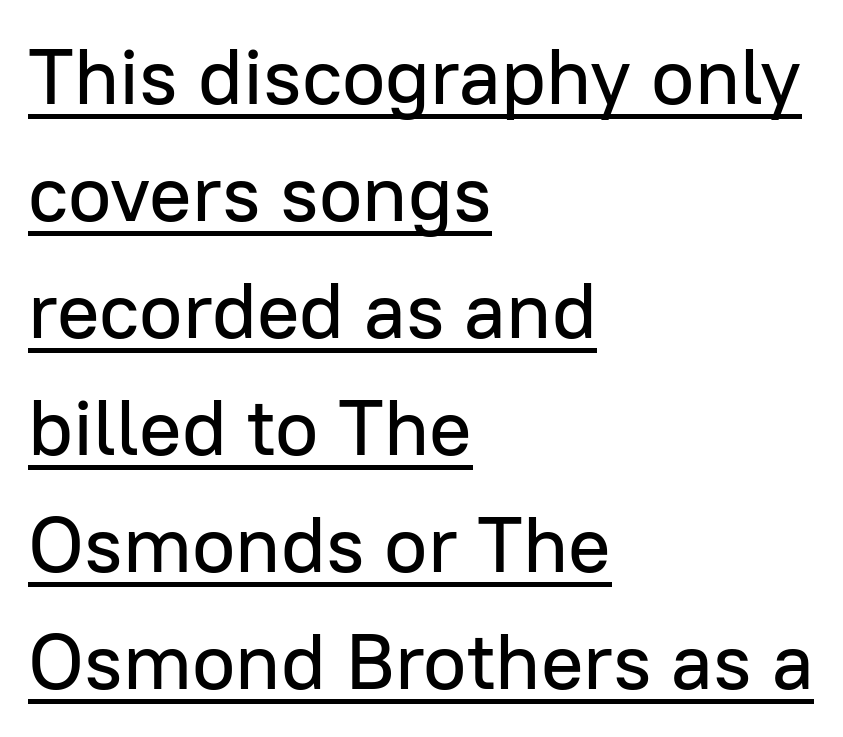
The image shows 79 px sans-serif type, upright; set left-aligned, normal line spacing (1.48x), normal letter spacing, underlined; low stroke contrast and a medium x-height.
